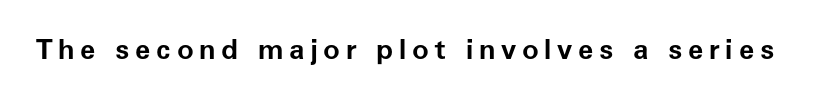
Q: Is the text bold? A: Yes.
Q: Is the text italic (slanted)? A: No, it is upright.
Q: Is the typeface a serif or a sans-serif typeface? A: Sans-serif.
Q: Is the text underlined? A: No.
Q: Is the spacing between letters normal or unusually wide? A: Unusually wide.
Q: Width (condensed, normal, or wide)? A: Normal.
Q: Stroke contrast? A: Low.
Q: x-height? A: Medium.
Q: Monospaced? A: No.
